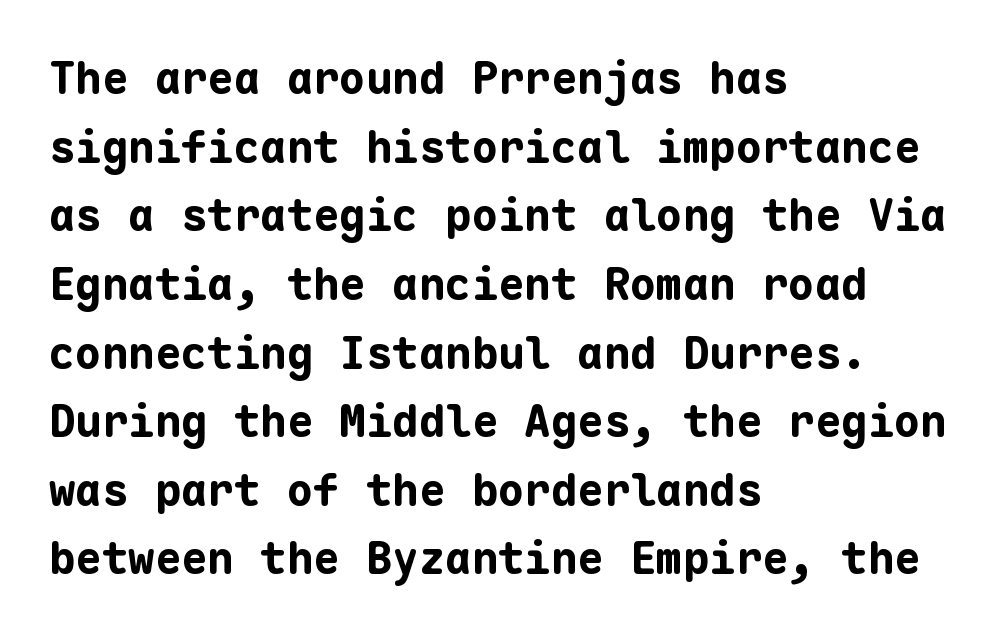
The type is set solid horizontally, with unmodified tracking. The face used here has the dense, thick strokes of a bold. The line-height multiplier appears to be the usual default. Look at the bottom of the vertical strokes: they stop flat, with no serifs. If you drew a ruler down the left edge, every line would touch it. The axis of the letterforms is exactly vertical.
